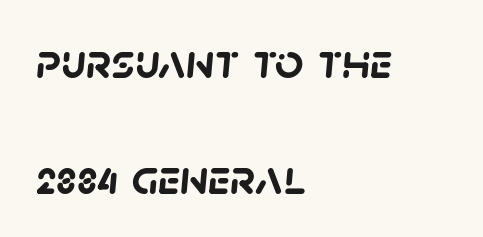
The image shows 50 px semibold sans-serif type; set left-aligned, loose line spacing (2.32x), normal letter spacing, not underlined; low stroke contrast and a large x-height.
